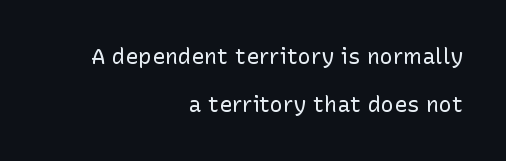
Q: Is the text bold? A: No.
Q: Is the text italic (slanted)? A: No, it is upright.
Q: Is the text underlined? A: No.
Q: How is the paragraph aligned? A: Right-aligned.
Q: Is the spacing between letters normal or unusually wide? A: Normal.
Q: Is the spacing between lines tight, normal or loose? A: Loose.
